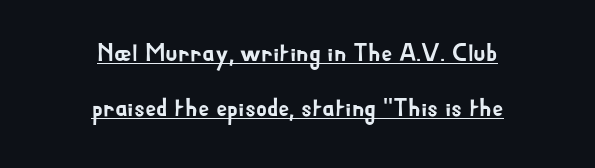
Vertical strokes here are truly vertical. This sample uses plain, unmodified letter spacing. Does the copy run flush right? No — it is centered line by line. The leading is generous, giving the passage an open texture. A rule runs beneath these lines of type.
